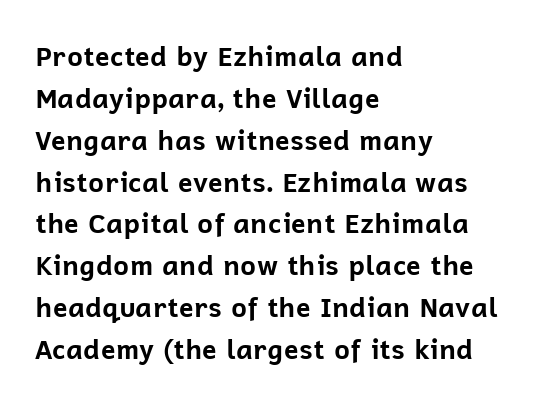
{"italic": "no", "bold": "yes", "underline": "no", "align": "left", "line_spacing": "normal", "line_spacing_ratio": 1.55, "letter_spacing": "normal", "letter_spacing_em": 0.0, "glyph_px": 27}
